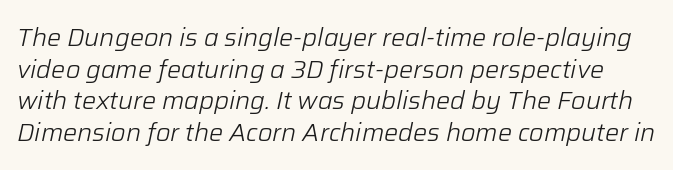
The image shows 25 px text type, italic (leaning right); set normal line spacing (1.27x), normal letter spacing, not underlined.
